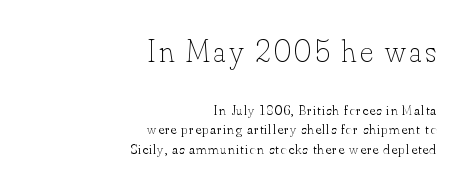
The letters advance in unequal steps, a hallmark of proportional type. This layout puts the oversized block above and the modest block below. Italic: no, the glyphs are upright roman. The ragged edge is on the left, which tells us the setting is flush right.
